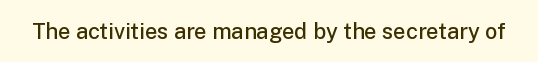
Q: Is the text bold? A: Semi-bold.
Q: Is the text italic (slanted)? A: No, it is upright.
Q: Is the text underlined? A: No.
Q: Is the spacing between letters normal or unusually wide? A: Normal.
